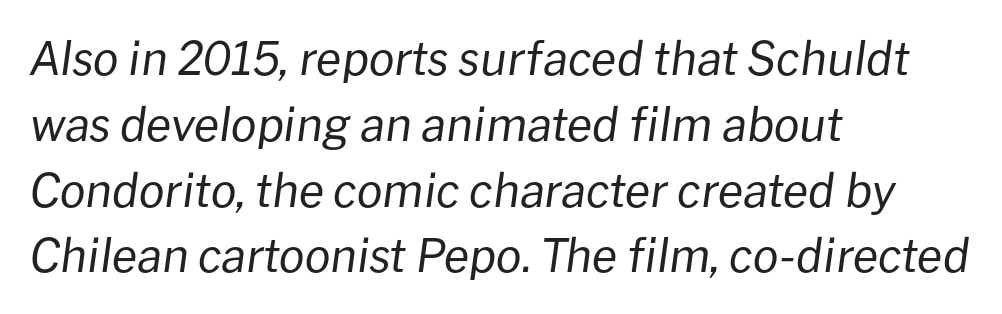
The image shows 46 px regular-weight type, italic (leaning right); set left-aligned, normal line spacing (1.43x), normal letter spacing, not underlined; low stroke contrast and a medium x-height.
